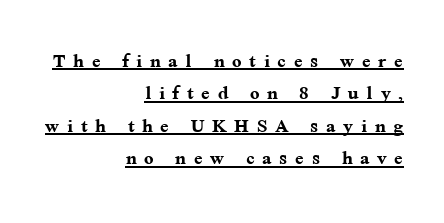
{"italic": "no", "bold": "yes", "underline": "yes", "align": "right", "line_spacing": "normal", "line_spacing_ratio": 1.3, "letter_spacing": "wide", "letter_spacing_em": 0.31, "glyph_px": 25}
